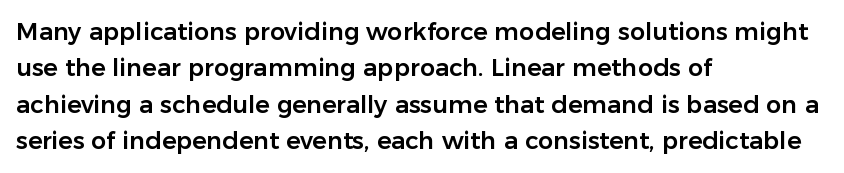
{"italic": "no", "underline": "no", "align": "left", "line_spacing": "normal", "line_spacing_ratio": 1.52, "letter_spacing": "normal", "letter_spacing_em": 0.0, "glyph_px": 24}
